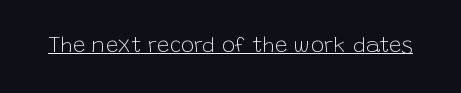
{"italic": "no", "bold": "no", "underline": "yes", "letter_spacing": "normal", "letter_spacing_em": 0.0, "glyph_px": 22}
